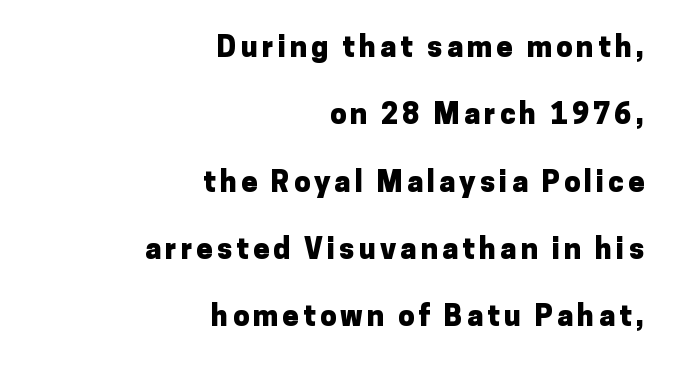
The image shows 29 px heavy sans-serif type, upright; set right-aligned, loose line spacing (2.32x), not underlined; low stroke contrast and a medium x-height.
